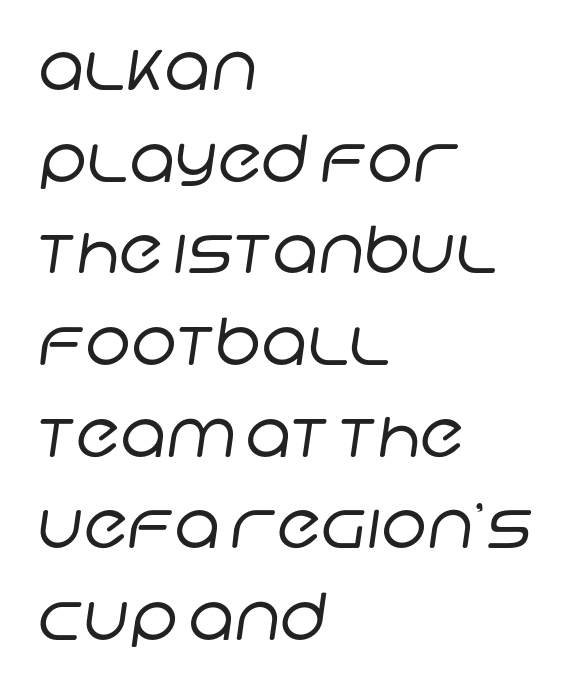
Q: Is the text bold? A: No.
Q: Is the typeface a serif or a sans-serif typeface? A: Sans-serif.
Q: Is the text underlined? A: No.
Q: How is the paragraph aligned? A: Left-aligned.
Q: Is the spacing between letters normal or unusually wide? A: Normal.
Q: Is the spacing between lines tight, normal or loose? A: Normal.
Q: Width (condensed, normal, or wide)? A: Normal.
Q: Stroke contrast? A: Low.
Q: x-height? A: Large.
Q: Monospaced? A: No.
